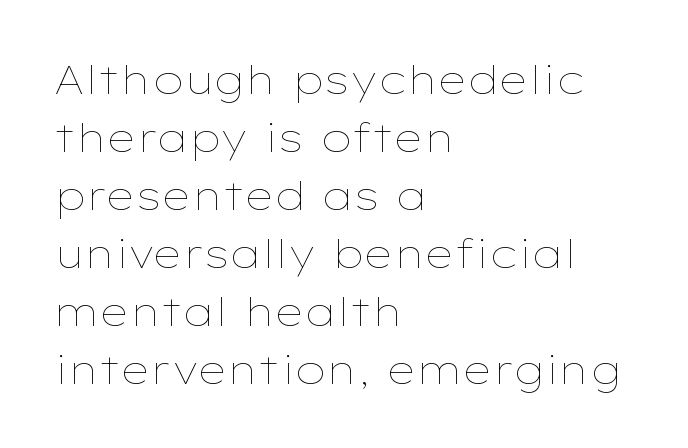
The image shows 40 px thin, wide type, upright; set left-aligned, normal line spacing (1.45x), normal letter spacing, not underlined; low stroke contrast and a medium x-height.
